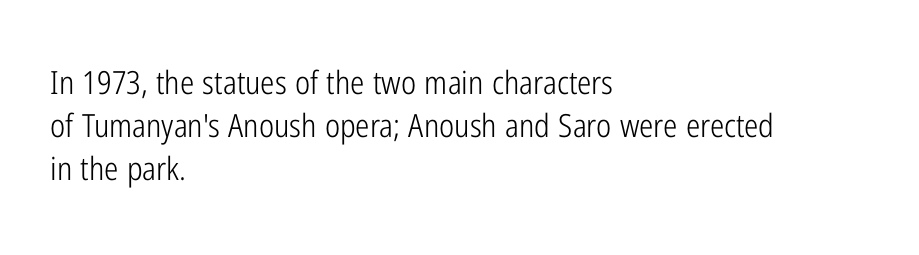
The image shows 32 px light, condensed sans-serif type, upright; set left-aligned, normal line spacing (1.35x), normal letter spacing, not underlined; low stroke contrast and a medium x-height.
